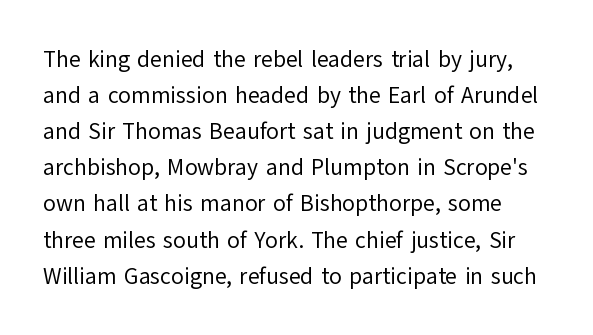
The image shows 23 px text type, upright; set normal line spacing (1.57x), normal letter spacing, not underlined.
